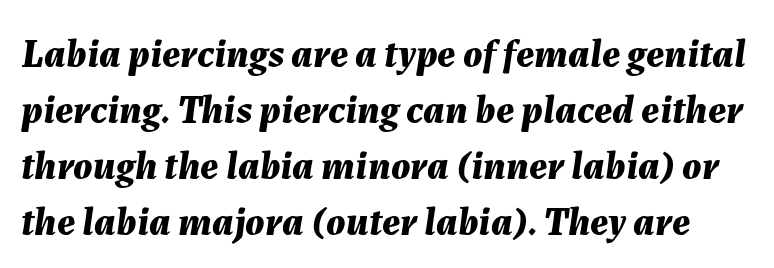
The image shows 40 px bold type, italic (leaning right); set normal line spacing (1.4x), normal letter spacing, not underlined; medium stroke contrast and a medium x-height.
